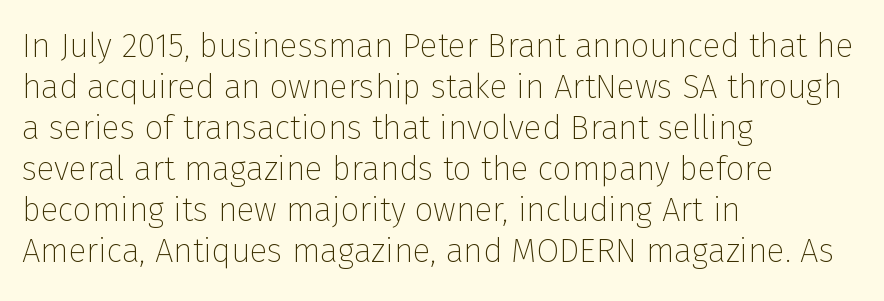
Q: Is the text bold? A: No.
Q: Is the text italic (slanted)? A: No, it is upright.
Q: Is the typeface a serif or a sans-serif typeface? A: Sans-serif.
Q: Is the text underlined? A: No.
Q: How is the paragraph aligned? A: Left-aligned.
Q: Is the spacing between letters normal or unusually wide? A: Normal.
Q: Width (condensed, normal, or wide)? A: Normal.
Q: Stroke contrast? A: Low.
Q: x-height? A: Medium.
Q: Monospaced? A: No.
